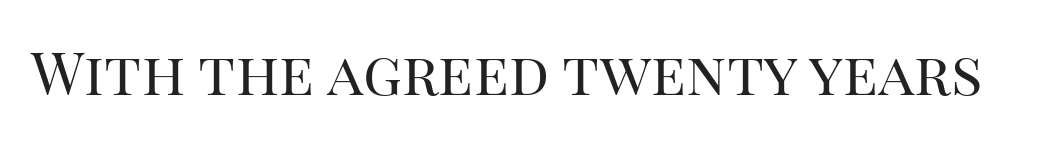
{"serif": "yes", "italic": "no", "bold": "no", "weight": "regular", "width": "normal", "stroke_contrast": "high", "x_height": "large", "monospaced": "no", "underline": "no", "letter_spacing": "normal", "letter_spacing_em": 0.0, "glyph_px": 59}
